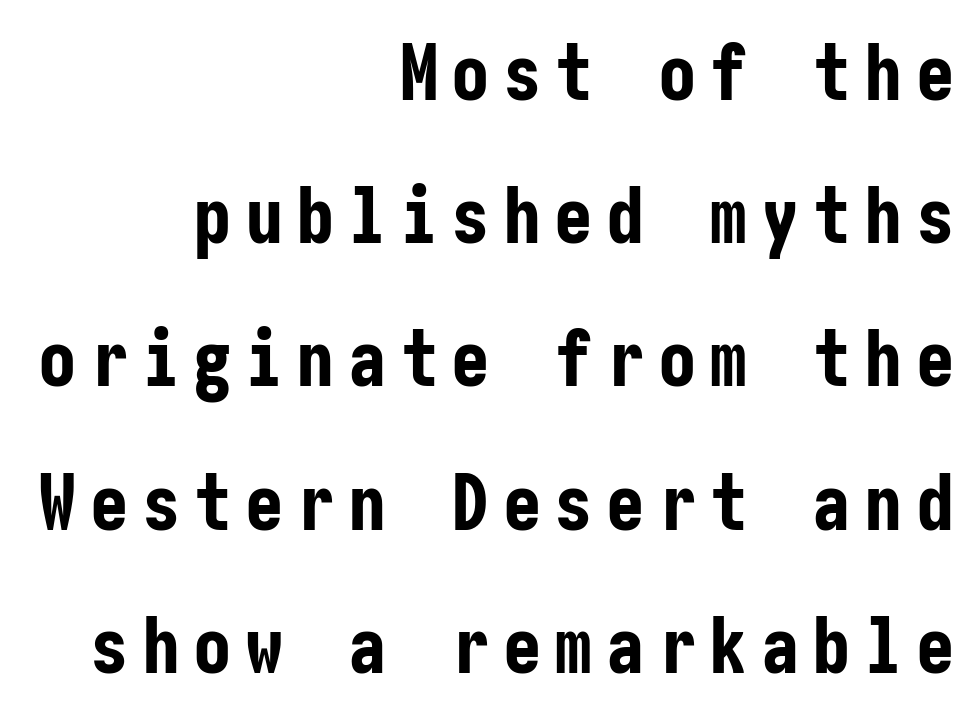
Q: Is the text bold? A: Yes.
Q: Is the text italic (slanted)? A: No, it is upright.
Q: Is the typeface a serif or a sans-serif typeface? A: Sans-serif.
Q: Is the text underlined? A: No.
Q: How is the paragraph aligned? A: Right-aligned.
Q: Width (condensed, normal, or wide)? A: Condensed.
Q: Stroke contrast? A: Low.
Q: x-height? A: Medium.
